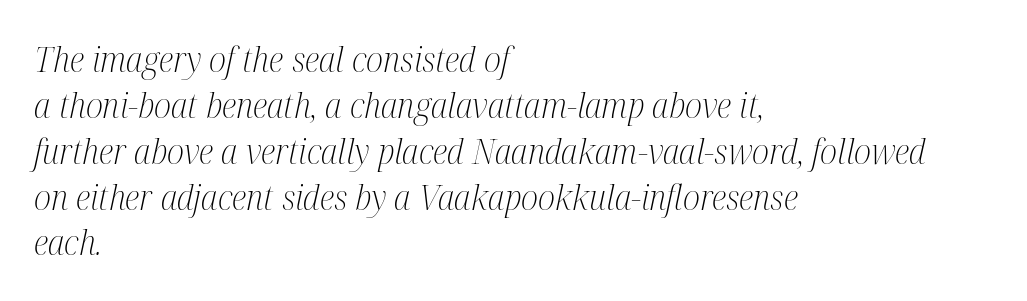
Classification — serif. Short and long lines alike share a common starting point at left. Spacing verdict: proportional, widths tailored to each character. The rows are spaced the way most documents space them.
